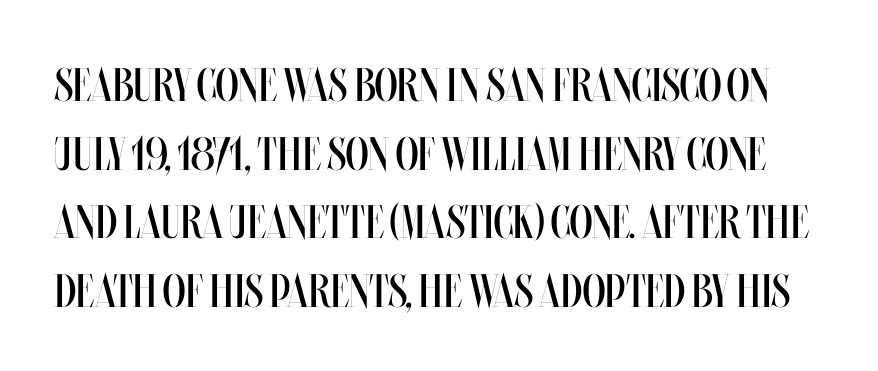
Q: Is the text bold? A: No.
Q: Is the text italic (slanted)? A: No, it is upright.
Q: Is the text underlined? A: No.
Q: Is the spacing between letters normal or unusually wide? A: Normal.
Q: Is the spacing between lines tight, normal or loose? A: Normal.
Q: Width (condensed, normal, or wide)? A: Condensed.
Q: Stroke contrast? A: Medium.
Q: x-height? A: Large.
Q: Monospaced? A: No.
